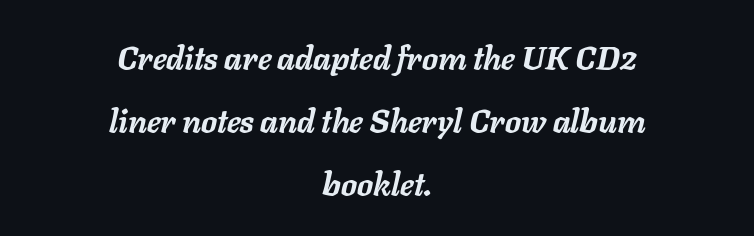
The image shows 32 px semibold type, italic (leaning right); set centered, loose line spacing (1.97x), normal letter spacing, not underlined; low stroke contrast and a medium x-height.
